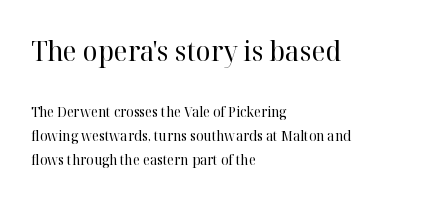
Q: Is the text bold? A: No.
Q: Is the text italic (slanted)? A: No, it is upright.
Q: Is the typeface a serif or a sans-serif typeface? A: Serif.
Q: Is the text underlined? A: No.
Q: How is the paragraph aligned? A: Left-aligned.
Q: Is the spacing between letters normal or unusually wide? A: Normal.
Q: Which block of text is set in a larger size, the first (top) or the second (bottom)? A: The first (top) one.
Q: Width (condensed, normal, or wide)? A: Normal.
Q: Stroke contrast? A: High.
Q: x-height? A: Medium.
Q: Monospaced? A: No.
